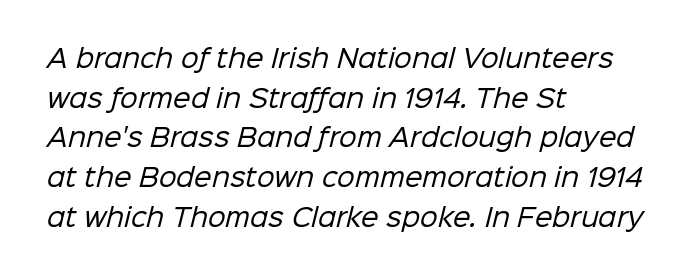
Short and long lines alike share a common starting point at left. Letters have the restrained weight of plain body copy at most. The passage shown stacks its lines at a standard gap. Default kerning and tracking; the words read as compact shapes. Any mark beneath the type? The region is blank.
